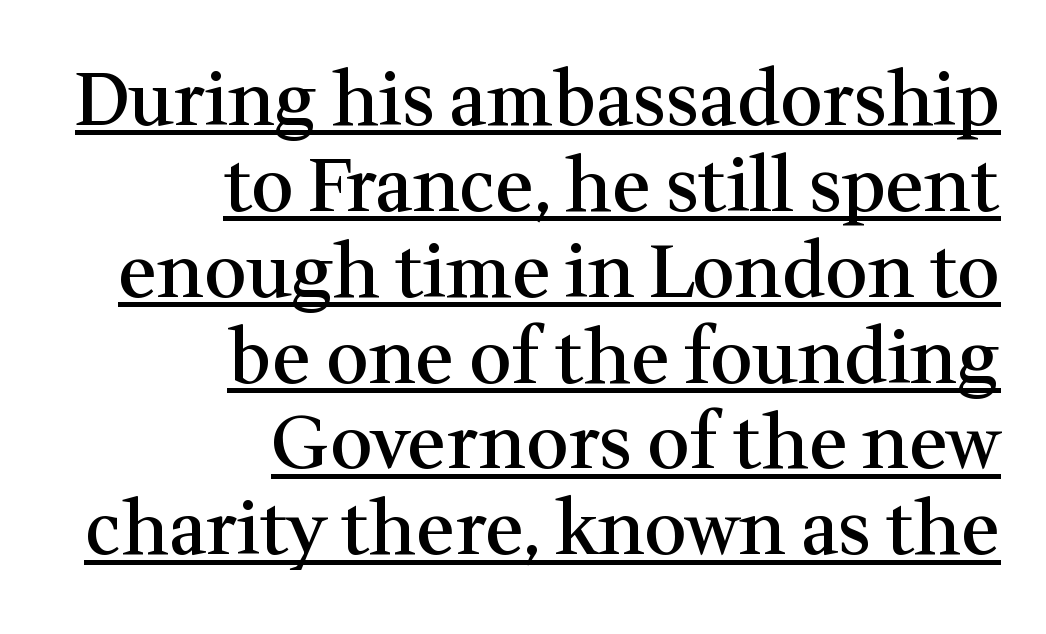
This is moderately heavy type, rendered in semibold. Underlining? Definitely there. Spacing verdict: proportional, widths tailored to each character. A typesetter would label this face a serif. Characters follow at the spacing the type designer built in. Notice how the passage keeps a crisp vertical edge on the right only.
